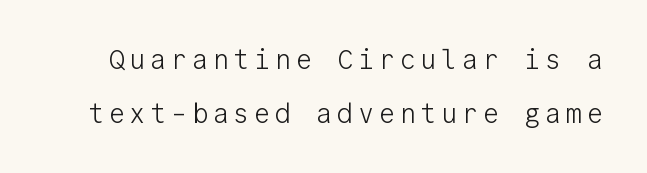
Each stroke keeps to a modest, everyday thickness or less. The rendering uses a large line-height, opening up the rows. Nobody drew a line under any word here. These lines were composed using upright roman letters.
